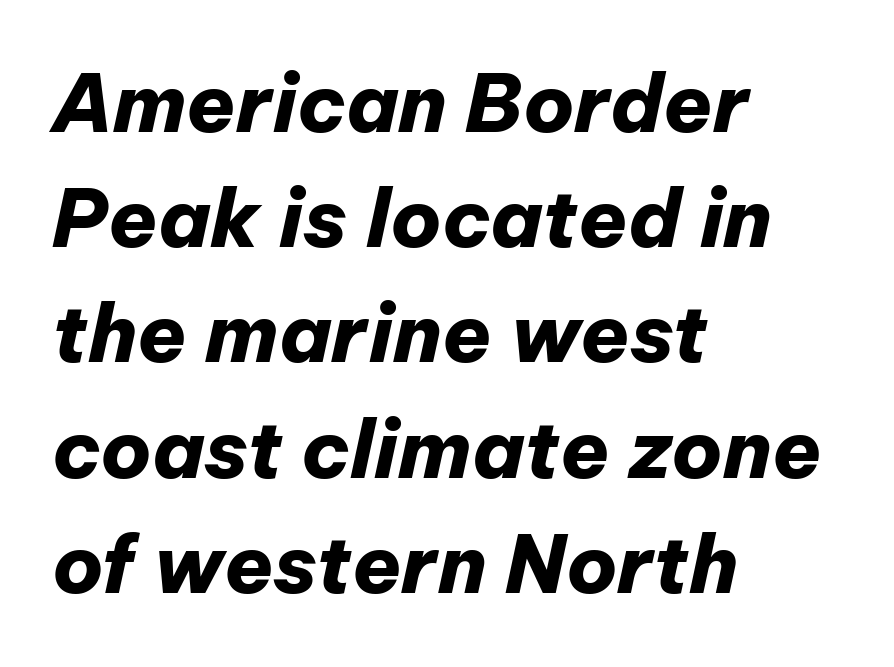
{"italic": "yes", "lean": "right", "slant_degrees": 12, "bold": "yes", "weight": "heavy", "width": "normal", "stroke_contrast": "low", "x_height": "medium", "monospaced": "no", "underline": "no", "align": "left", "line_spacing": "normal", "line_spacing_ratio": 1.44, "letter_spacing": "normal", "letter_spacing_em": 0.0, "glyph_px": 80}
